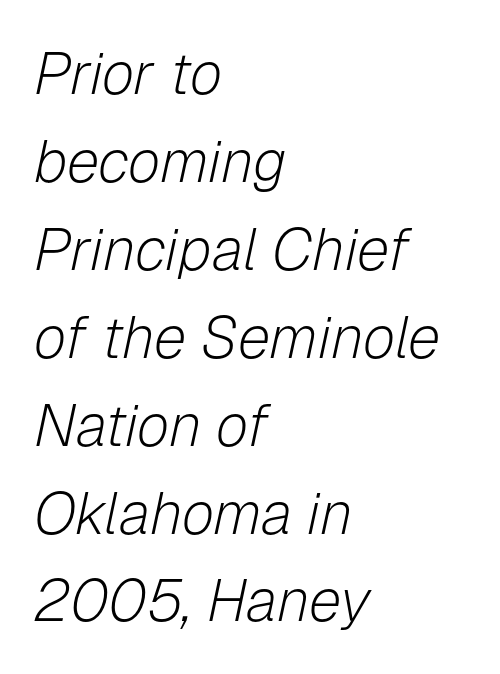
{"italic": "yes", "lean": "right", "slant_degrees": 12, "bold": "no", "weight": "light", "width": "normal", "stroke_contrast": "low", "x_height": "medium", "monospaced": "no", "underline": "no", "align": "left", "line_spacing": "normal", "line_spacing_ratio": 1.49, "letter_spacing": "normal", "letter_spacing_em": 0.0, "glyph_px": 59}
